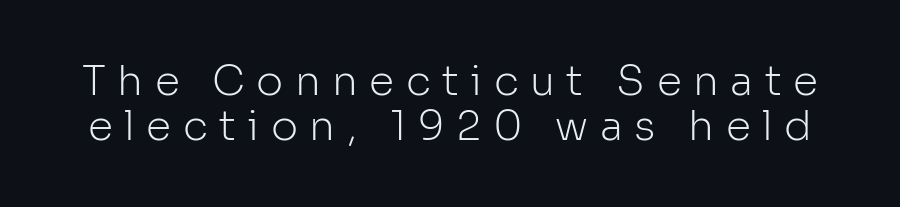
Serifs: no, the terminals of the letterforms are clean. The specimen reads as upright at a glance. Beneath every word, the page is bare. Unbolded letterforms with no extra heft. These lines are rendered in a variable-pitch font.
